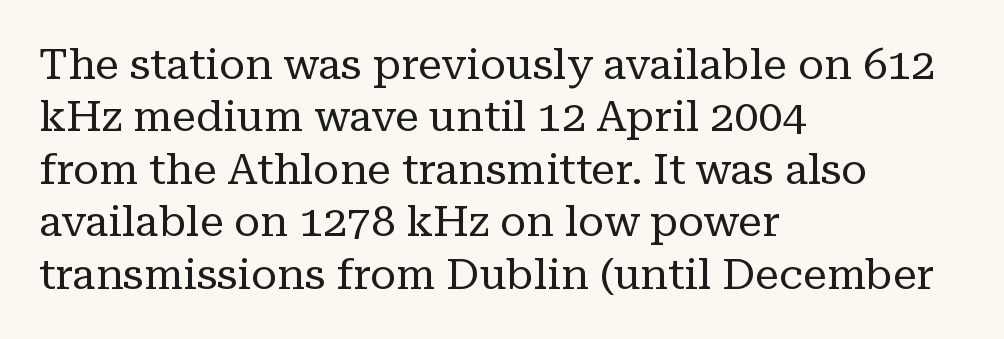
{"serif": "yes", "italic": "no", "bold": "no", "weight": "regular", "width": "normal", "stroke_contrast": "low", "x_height": "medium", "monospaced": "no", "underline": "no", "align": "left", "line_spacing_ratio": 1.22, "letter_spacing": "normal", "letter_spacing_em": 0.0, "glyph_px": 43}
